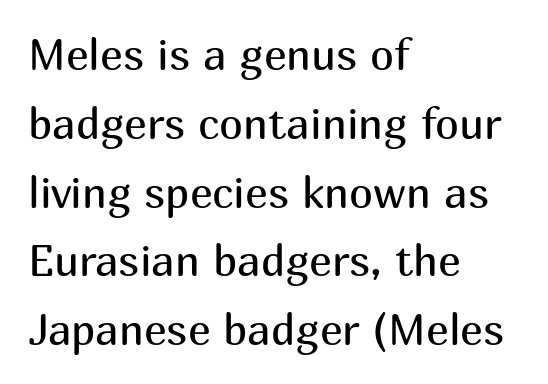
The cut favours lightness, reaching ordinary text weight at its darkest. Just letters on the line, the space beneath them empty. Line spacing here is normal. Think of a printed novel: that variable character pitch is what you see here. Glyph-to-glyph distance matches everyday printed text.
